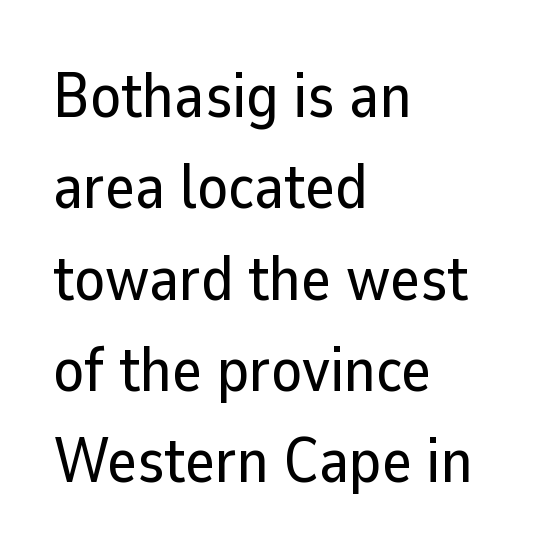
The image shows 63 px sans-serif type, upright; set left-aligned, normal line spacing (1.45x), normal letter spacing, not underlined; low stroke contrast and a medium x-height.
